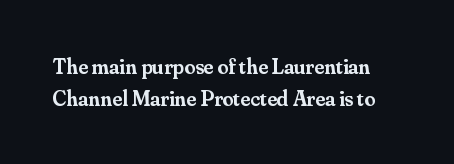
The space directly below the letters is spotless. Typesetter's note: demi weight, one step under bold. The block of text has a typical density, with ordinary space between rows. Nope, not italic — everything's standing straight. Short note: letters normally spaced.
